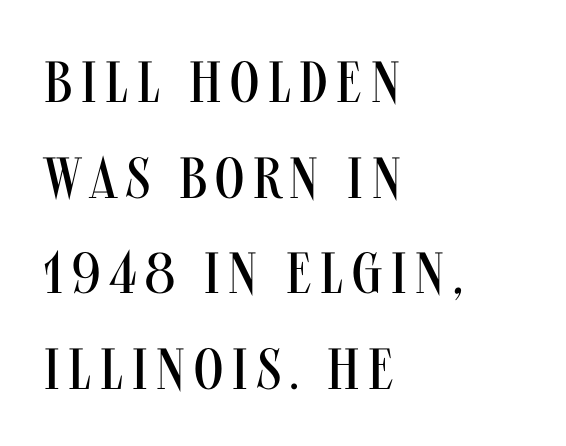
The image shows 58 px regular-weight, condensed sans-serif type, upright; set left-aligned, normal line spacing (1.65x), not underlined; medium stroke contrast and a large x-height.
